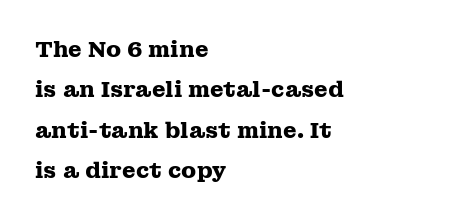
The image shows 22 px bold type, upright; set left-aligned, line spacing 1.84x, normal letter spacing, not underlined.
